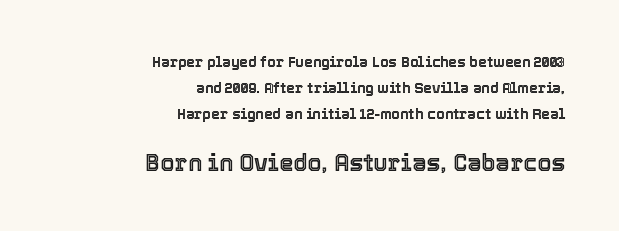
{"italic": "no", "underline": "no", "align": "right", "line_spacing_ratio": 1.85, "letter_spacing": "normal", "letter_spacing_em": 0.0, "larger_block": "second", "size_ratio": 1.64, "glyph_px": 23}
